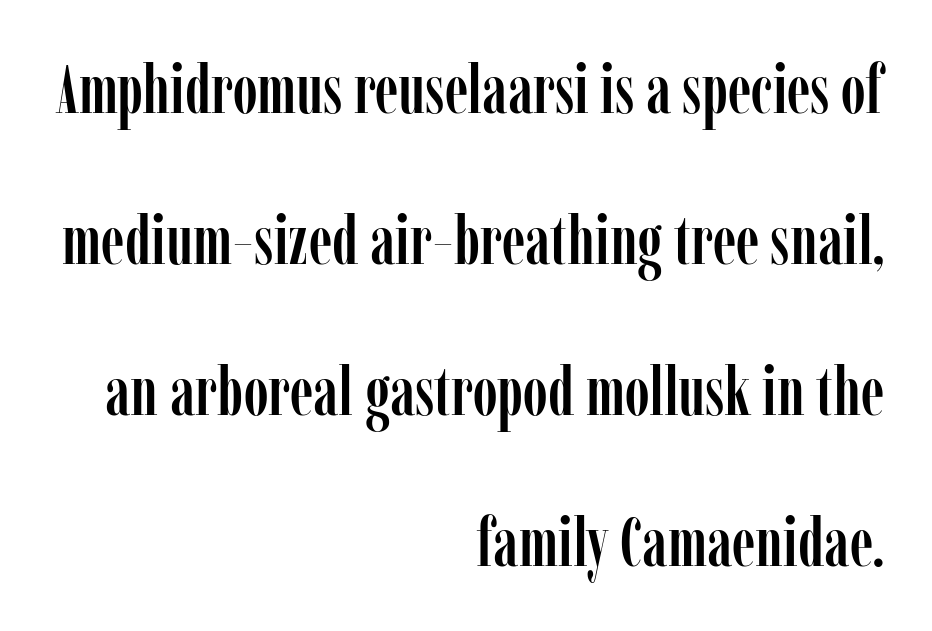
Q: Is the text italic (slanted)? A: No, it is upright.
Q: Is the typeface a serif or a sans-serif typeface? A: Serif.
Q: Is the text underlined? A: No.
Q: How is the paragraph aligned? A: Right-aligned.
Q: Is the spacing between letters normal or unusually wide? A: Normal.
Q: Is the spacing between lines tight, normal or loose? A: Loose.
Q: Width (condensed, normal, or wide)? A: Condensed.
Q: Stroke contrast? A: Low.
Q: x-height? A: Medium.
Q: Monospaced? A: No.
